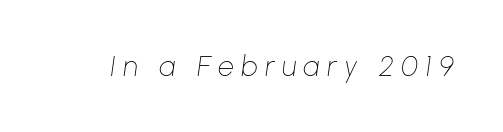
The image shows 28 px thin type, italic (leaning right); set unusually wide letter spacing (+0.27 em), not underlined; low stroke contrast and a medium x-height.
